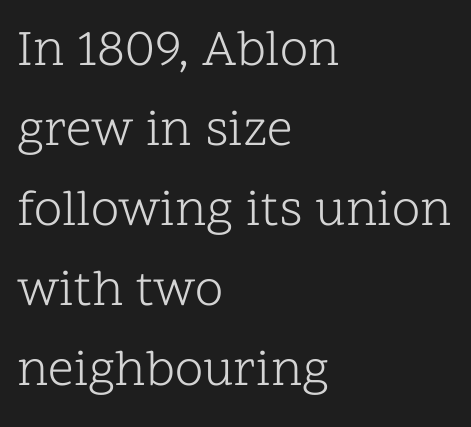
Q: Is the text bold? A: No.
Q: Is the text italic (slanted)? A: No, it is upright.
Q: Is the typeface a serif or a sans-serif typeface? A: Serif.
Q: Is the text underlined? A: No.
Q: How is the paragraph aligned? A: Left-aligned.
Q: Is the spacing between letters normal or unusually wide? A: Normal.
Q: Is the spacing between lines tight, normal or loose? A: Normal.
Q: Width (condensed, normal, or wide)? A: Normal.
Q: Stroke contrast? A: Low.
Q: x-height? A: Medium.
Q: Monospaced? A: No.
